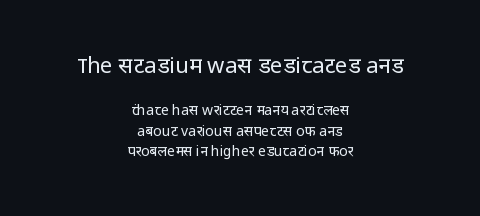
The area under the type is left untouched. The letterforms sit shoulder to shoulder at normal distance. You can tell it's not italic because the verticals are truly vertical. Baseline-to-baseline distance is the conventional proportion of letter height. The text block is weighted toward neither margin, spreading evenly from the middle.
